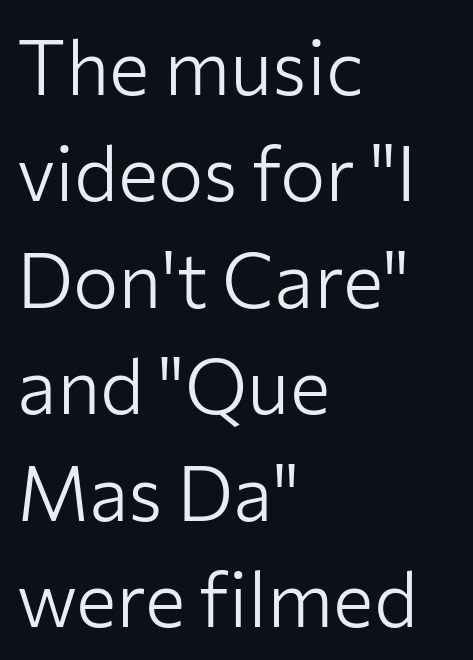
The image shows 76 px light sans-serif type, upright; set left-aligned, normal line spacing (1.4x), normal letter spacing, not underlined; low stroke contrast and a medium x-height.
